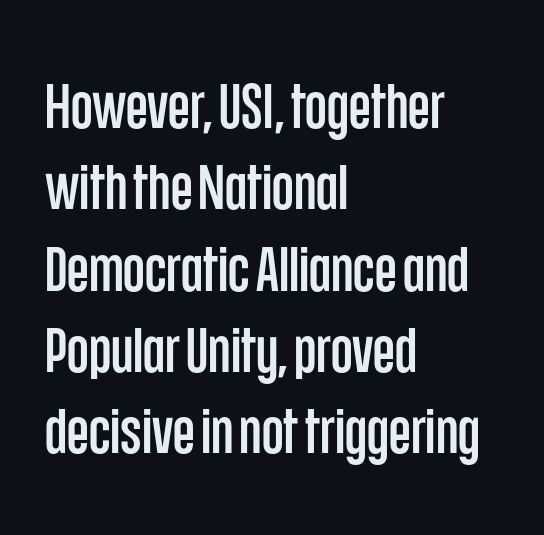
Regular leading. A sans-serif font was chosen for this passage. Looks like regular typesetting: each glyph gets only the width it needs. In terms of letterspacing, this is plain default setting. The ragged edge is on the right, which tells us the setting is flush left.
